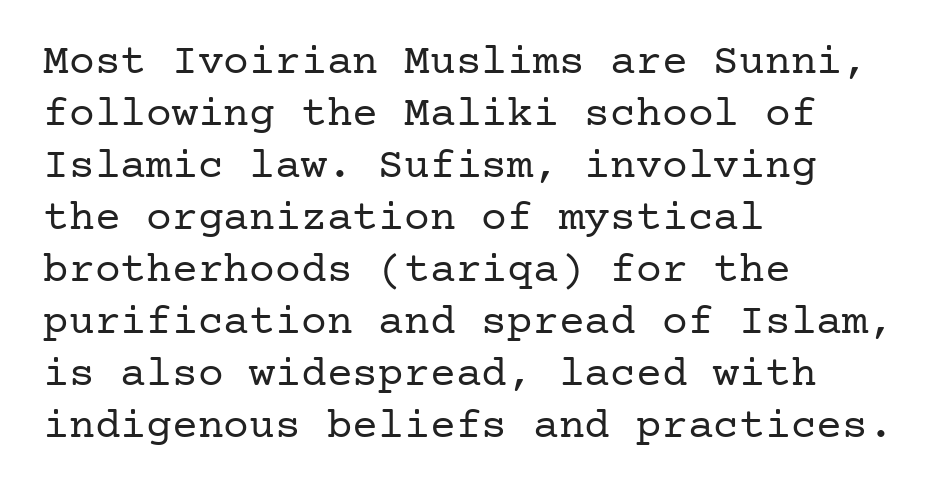
The image shows 43 px regular-weight serif type, upright; set left-aligned, line spacing 1.21x, normal letter spacing, not underlined; low stroke contrast and a medium x-height.
